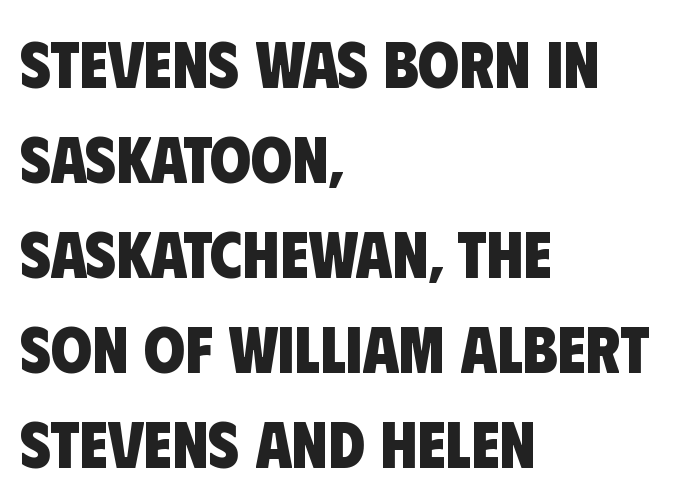
The image shows 66 px heavy, condensed sans-serif type; set left-aligned, normal line spacing (1.44x), normal letter spacing, not underlined; low stroke contrast and a large x-height.
